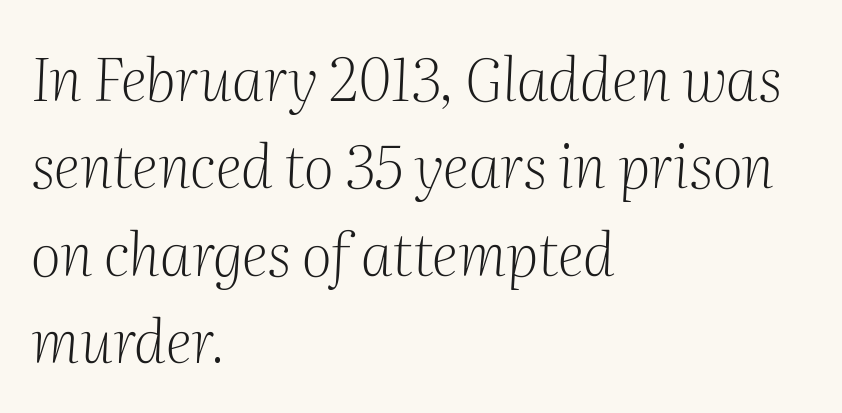
Q: Is the text bold? A: No.
Q: Is the text italic (slanted)? A: Yes, it leans right by about 2 degrees.
Q: Is the typeface a serif or a sans-serif typeface? A: Serif.
Q: Is the text underlined? A: No.
Q: How is the paragraph aligned? A: Left-aligned.
Q: Is the spacing between letters normal or unusually wide? A: Normal.
Q: Is the spacing between lines tight, normal or loose? A: Normal.
Q: Width (condensed, normal, or wide)? A: Normal.
Q: Stroke contrast? A: Medium.
Q: x-height? A: Medium.
Q: Monospaced? A: No.
